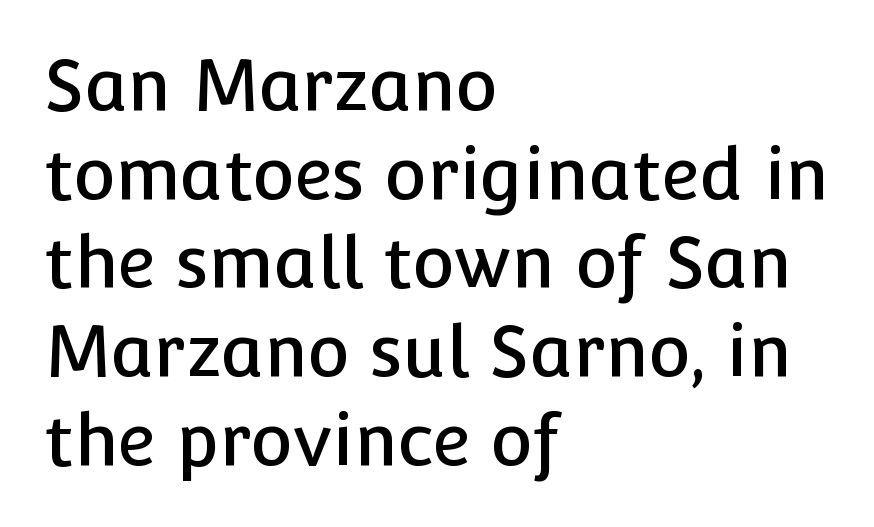
The image shows 71 px sans-serif type, upright; set left-aligned, normal line spacing (1.25x), normal letter spacing, not underlined; low stroke contrast and a medium x-height.
